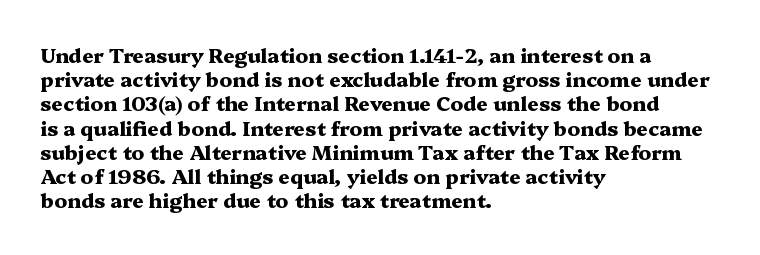
The image shows 20 px bold type, upright; set left-aligned, line spacing 1.21x, normal letter spacing, not underlined.
